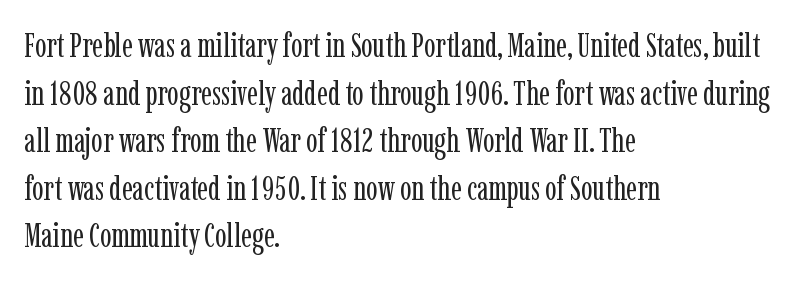
{"serif": "yes", "italic": "no", "bold": "no", "weight": "regular", "width": "condensed", "stroke_contrast": "low", "x_height": "medium", "monospaced": "no", "underline": "no", "align": "left", "line_spacing": "normal", "line_spacing_ratio": 1.4, "letter_spacing": "normal", "letter_spacing_em": 0.0, "glyph_px": 34}
